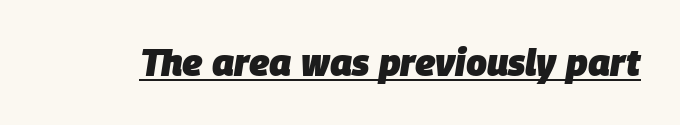
The image shows 37 px heavy type, italic (leaning right); set normal letter spacing, underlined; low stroke contrast and a large x-height.
